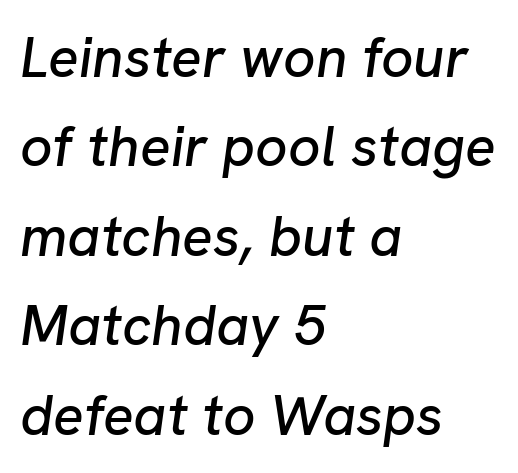
Baseline-to-baseline distance is the conventional proportion of letter height. Here the glyphs are tracked normally, forming tight word shapes. Line starts are locked; line ends wander. Check under the words: just untouched page. Looks like regular typesetting: each glyph gets only the width it needs.
